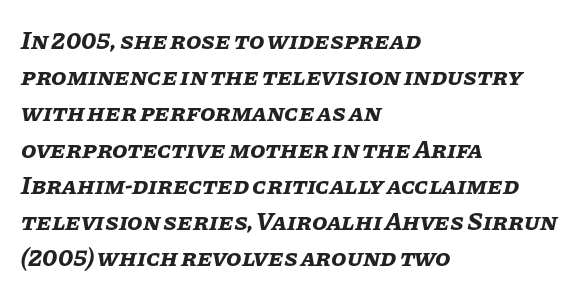
{"italic": "yes", "lean": "right", "slant_degrees": 11, "bold": "yes", "underline": "no", "align": "left", "line_spacing": "normal", "line_spacing_ratio": 1.45, "letter_spacing": "normal", "letter_spacing_em": 0.0, "glyph_px": 25}
